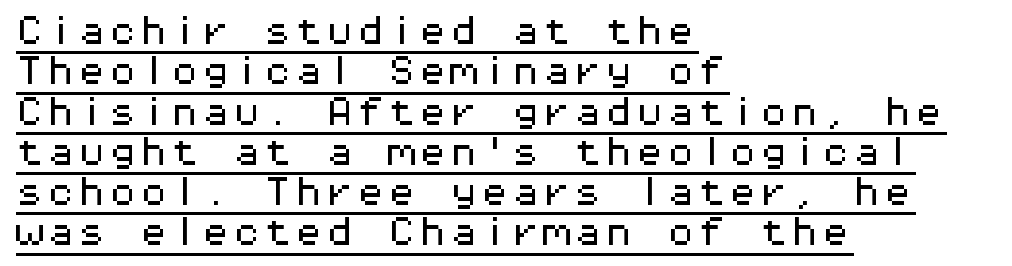
Q: Is the text italic (slanted)? A: No, it is upright.
Q: Is the typeface a serif or a sans-serif typeface? A: Sans-serif.
Q: Is the text underlined? A: Yes.
Q: How is the paragraph aligned? A: Left-aligned.
Q: Is the spacing between letters normal or unusually wide? A: Normal.
Q: Is the spacing between lines tight, normal or loose? A: Normal.
Q: Width (condensed, normal, or wide)? A: Wide.
Q: Stroke contrast? A: Medium.
Q: x-height? A: Medium.
Q: Monospaced? A: Yes.
